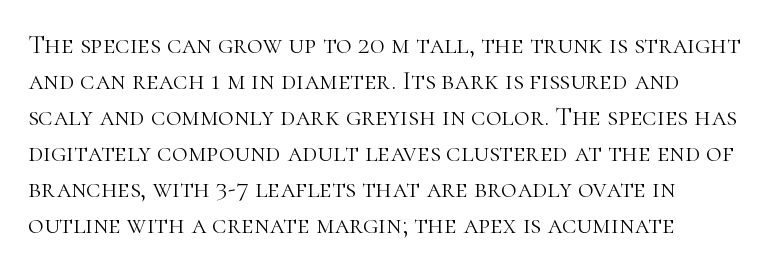
Nope, not italic — everything's standing straight. Only glyphs here, with clear space below each row. This rendering leaves character spacing at its baseline value. The lines sit at an ordinary, default distance from one another. Ink coverage per letter is moderate at most.
